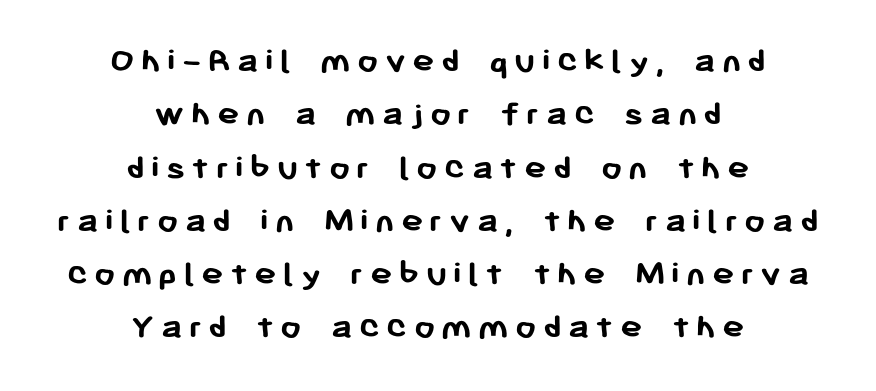
Q: Is the text bold? A: Yes.
Q: Is the text italic (slanted)? A: No, it is upright.
Q: Is the typeface a serif or a sans-serif typeface? A: Sans-serif.
Q: Is the text underlined? A: No.
Q: How is the paragraph aligned? A: Centered.
Q: Is the spacing between lines tight, normal or loose? A: Normal.
Q: Width (condensed, normal, or wide)? A: Normal.
Q: Stroke contrast? A: Low.
Q: x-height? A: Medium.
Q: Monospaced? A: No.
